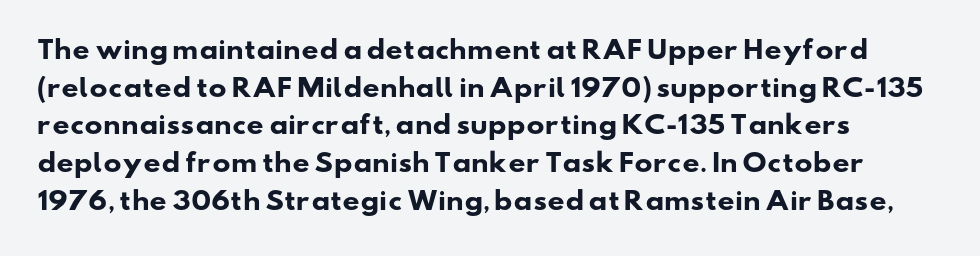
{"bold": "yes", "underline": "no", "align": "left", "line_spacing": "normal", "line_spacing_ratio": 1.57, "letter_spacing": "normal", "letter_spacing_em": 0.0, "glyph_px": 24}
